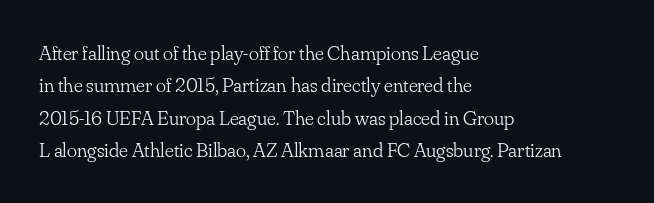
Words float on clear page, feet unadorned. Letters have the restrained weight of plain body copy at most. Horizontal alignment here is leftward, the default for most running prose. Whoever set this chose a conventional vertical rhythm. This sample uses an upright cut, with every glyph sitting square on the baseline.
